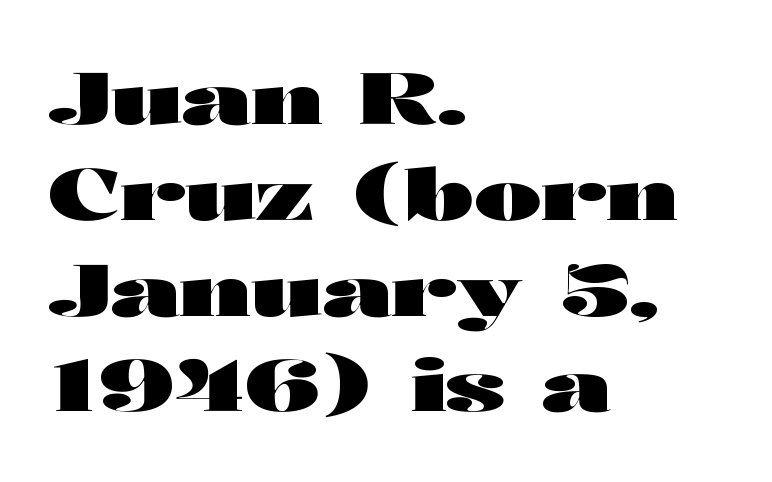
There is no visible air inserted between adjacent glyphs. In terms of leading, this rendering sits right in the middle. The font's upright variant was chosen for this text.
